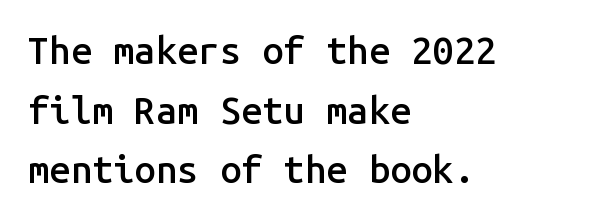
The image shows 38 px semibold sans-serif type, upright, monospaced; set left-aligned, normal line spacing (1.57x), normal letter spacing, not underlined; low stroke contrast and a medium x-height.
